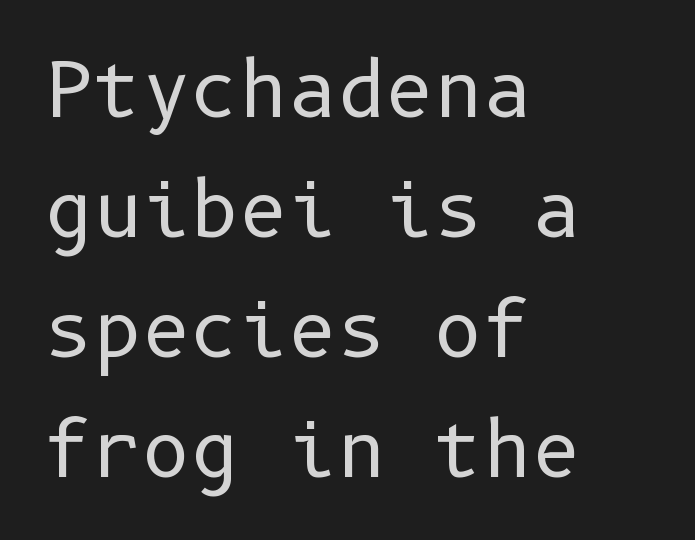
The image shows 75 px regular-weight sans-serif type, upright; set left-aligned, normal line spacing (1.6x), normal letter spacing, not underlined; low stroke contrast and a medium x-height.
